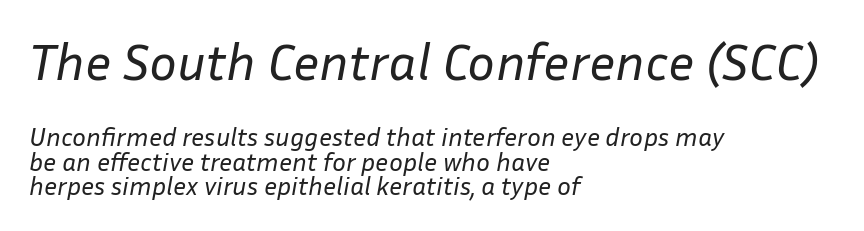
Nothing unusual about the tracking: characters are spaced as the font intends. The leading is snug, giving the passage a crowded texture. Larger block? The one above; the one below is distinctly smaller. A quiet, ordinary-to-light weight characterises the typeface. Rule under the text: the space is simply empty.
